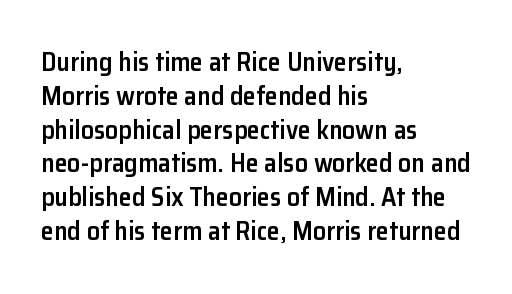
The image shows 26 px text type, upright; set left-aligned, normal line spacing (1.3x), normal letter spacing, not underlined.
